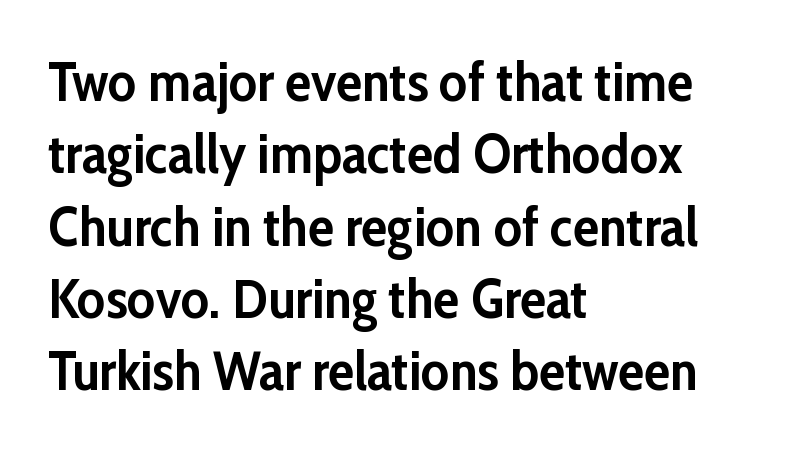
Q: Is the text bold? A: Yes.
Q: Is the text italic (slanted)? A: No, it is upright.
Q: Is the typeface a serif or a sans-serif typeface? A: Sans-serif.
Q: Is the text underlined? A: No.
Q: How is the paragraph aligned? A: Left-aligned.
Q: Is the spacing between letters normal or unusually wide? A: Normal.
Q: Is the spacing between lines tight, normal or loose? A: Normal.
Q: Width (condensed, normal, or wide)? A: Normal.
Q: Stroke contrast? A: Low.
Q: x-height? A: Medium.
Q: Monospaced? A: No.
